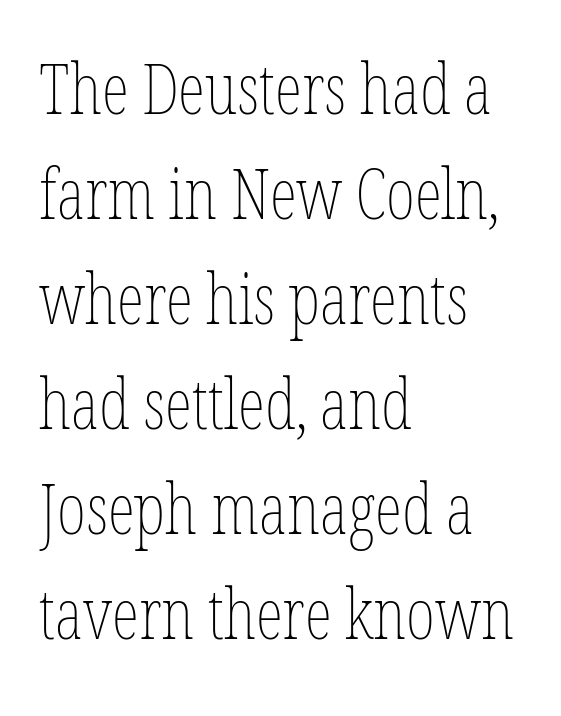
Q: Is the text bold? A: No.
Q: Is the text italic (slanted)? A: No, it is upright.
Q: Is the text underlined? A: No.
Q: How is the paragraph aligned? A: Left-aligned.
Q: Is the spacing between letters normal or unusually wide? A: Normal.
Q: Is the spacing between lines tight, normal or loose? A: Normal.
Q: Width (condensed, normal, or wide)? A: Condensed.
Q: Stroke contrast? A: Low.
Q: x-height? A: Medium.
Q: Monospaced? A: No.
